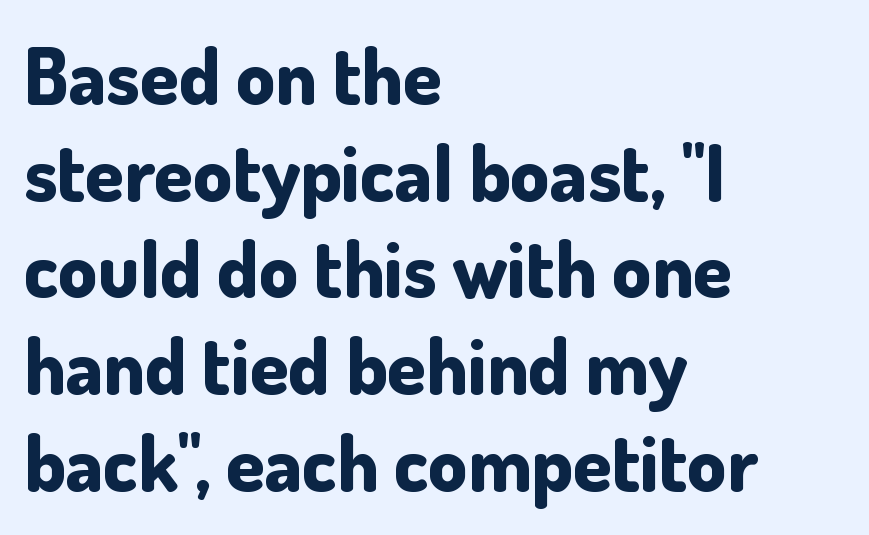
Unlike a traditional serif, this face leaves its strokes unadorned. This sample uses plain, unmodified letter spacing. Italic? Not at all — the glyphs are vertical. Unmarked baselines from the first word to the last.
